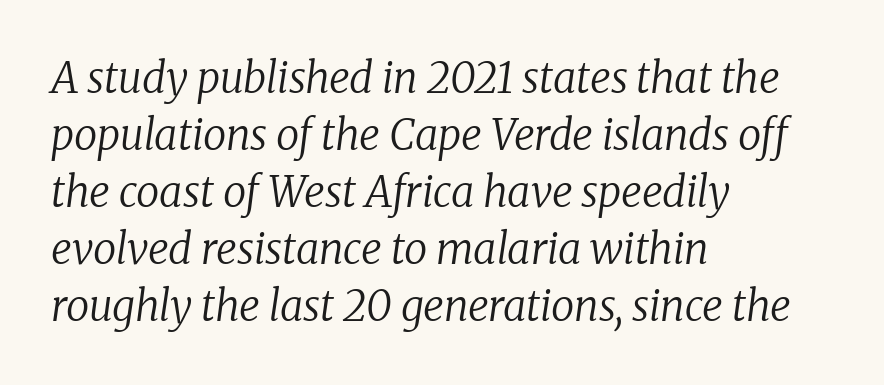
The image shows 42 px regular-weight serif type, italic (leaning right); set left-aligned, normal line spacing (1.36x), normal letter spacing, not underlined; low stroke contrast and a medium x-height.
